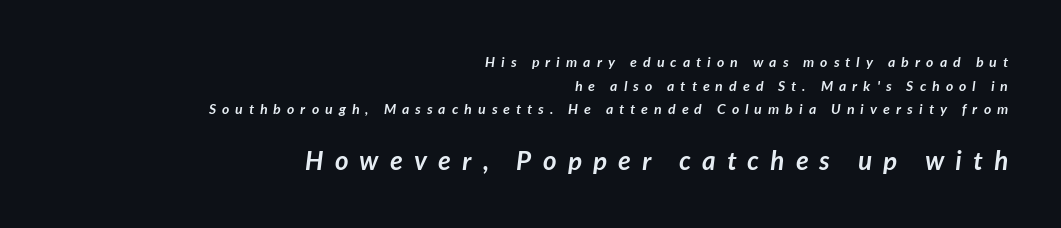
Q: Is the text bold? A: Yes.
Q: Is the text underlined? A: No.
Q: How is the paragraph aligned? A: Right-aligned.
Q: Is the spacing between letters normal or unusually wide? A: Unusually wide.
Q: Is the spacing between lines tight, normal or loose? A: Normal.
Q: Which block of text is set in a larger size, the first (top) or the second (bottom)? A: The second (bottom) one.
